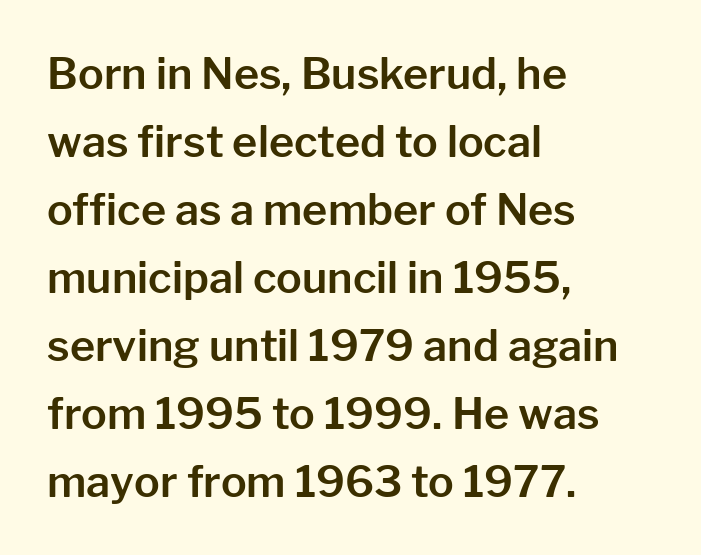
The image shows 43 px sans-serif type, upright; set left-aligned, normal line spacing (1.58x), normal letter spacing, not underlined; low stroke contrast and a medium x-height.
